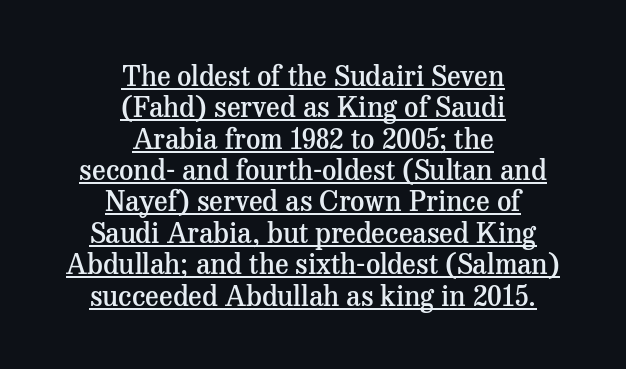
This rendering uses center alignment, leaving both contours irregular but symmetric. Spacing verdict: proportional, widths tailored to each character. Cramped leading. Students, this is semibold: more ink than regular, less than bold. The lettering stays uniformly vertical, giving the passage a roman look. You can tell from the footed stems that serif type was used.
